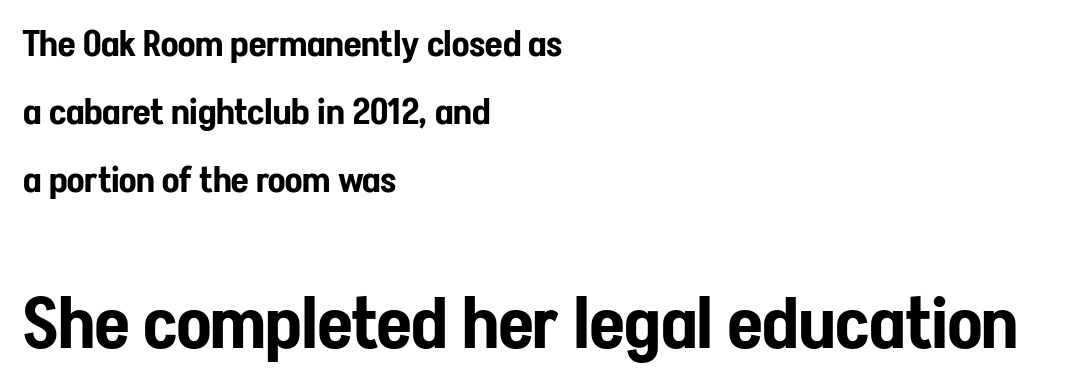
The designer gave the closing block more size than the opening block. Here the designer chose a conventional face with non-uniform glyph widths. This sample uses a sans-serif face. Leftover space on each line is placed entirely after the last word. In terms of posture, this sample is upright.
